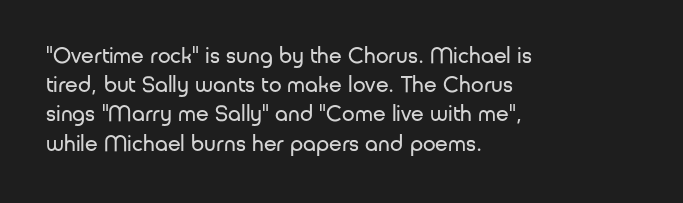
Nothing unusual about the tracking: characters are spaced as the font intends. Caption: multi-line text, flush left, ragged right. How would I describe the line gaps? Plain and ordinary. Unbolded letterforms with no extra heft.
